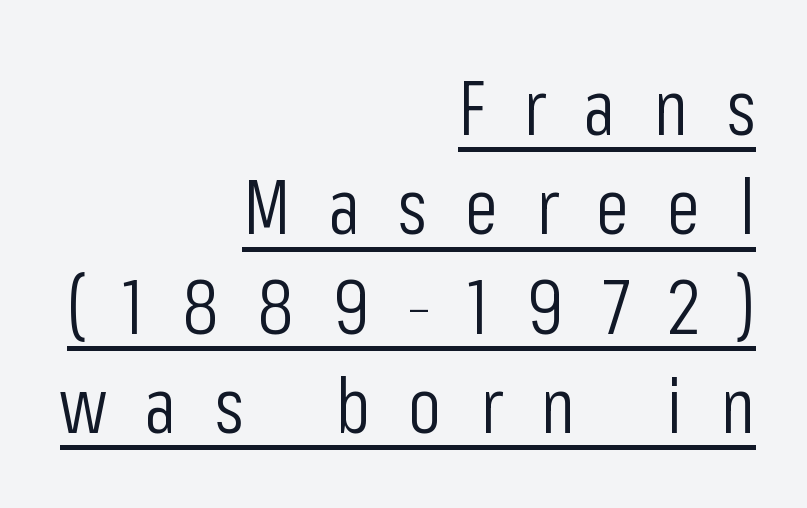
The image shows 77 px light, condensed sans-serif type, upright; set right-aligned, normal line spacing (1.29x), unusually wide letter spacing (+0.49 em), underlined; low stroke contrast and a medium x-height.
